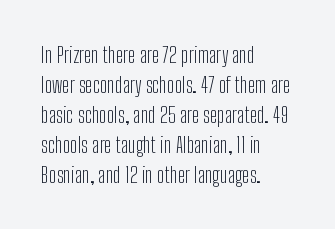
{"italic": "no", "bold": "no", "underline": "no", "align": "left", "line_spacing": "normal", "line_spacing_ratio": 1.36, "letter_spacing": "normal", "letter_spacing_em": 0.0, "glyph_px": 22}
